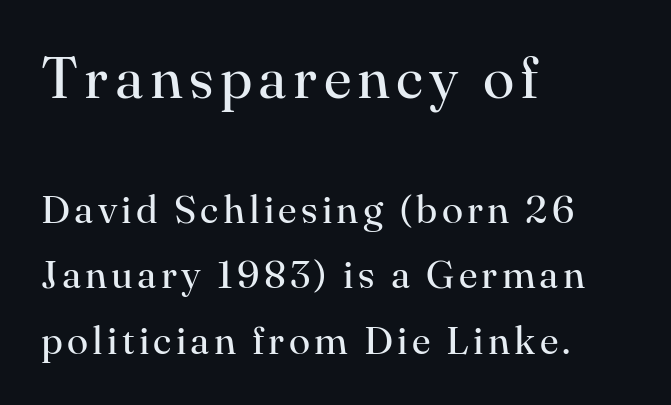
Q: Is the text bold? A: No.
Q: Is the text italic (slanted)? A: No, it is upright.
Q: Is the typeface a serif or a sans-serif typeface? A: Serif.
Q: Is the text underlined? A: No.
Q: How is the paragraph aligned? A: Left-aligned.
Q: Is the spacing between lines tight, normal or loose? A: Normal.
Q: Which block of text is set in a larger size, the first (top) or the second (bottom)? A: The first (top) one.
Q: Width (condensed, normal, or wide)? A: Normal.
Q: Stroke contrast? A: High.
Q: x-height? A: Small.
Q: Monospaced? A: No.
